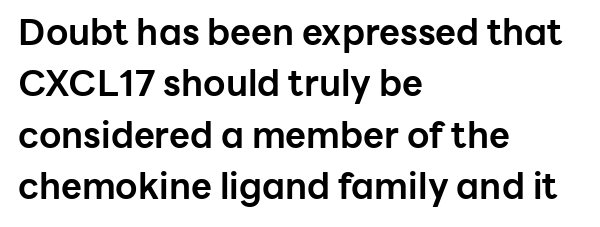
The image shows 36 px bold sans-serif type, upright; set left-aligned, normal line spacing (1.43x), normal letter spacing, not underlined; low stroke contrast and a medium x-height.
